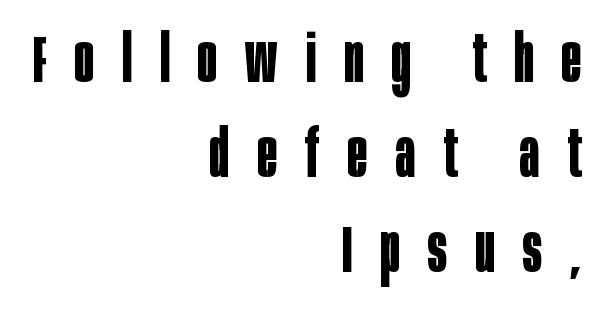
Which margin do the lines hug? The right one — the left edge is uneven. A typesetter would label this face a sans. Look at the tracking — it's clearly loosened, letters drifting apart. The rendering uses a bold face; every stroke is thick and dark.
